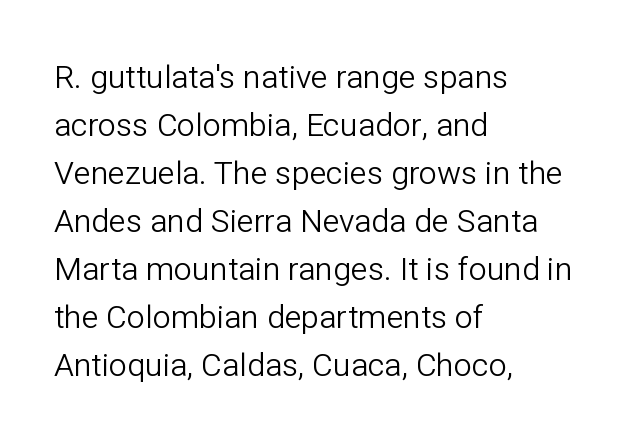
{"serif": "no", "italic": "no", "bold": "no", "weight": "light", "width": "normal", "stroke_contrast": "low", "x_height": "medium", "monospaced": "no", "underline": "no", "align": "left", "line_spacing": "normal", "line_spacing_ratio": 1.5, "letter_spacing": "normal", "letter_spacing_em": 0.0, "glyph_px": 32}
